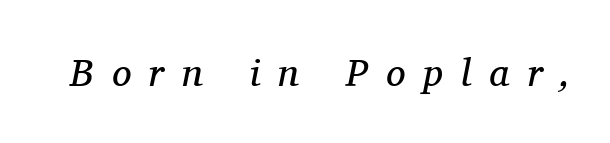
Q: Is the text bold? A: No.
Q: Is the text italic (slanted)? A: Yes, it leans right by about 11 degrees.
Q: Is the typeface a serif or a sans-serif typeface? A: Serif.
Q: Is the text underlined? A: No.
Q: Is the spacing between letters normal or unusually wide? A: Unusually wide.
Q: Width (condensed, normal, or wide)? A: Normal.
Q: Stroke contrast? A: Medium.
Q: x-height? A: Medium.
Q: Monospaced? A: No.
